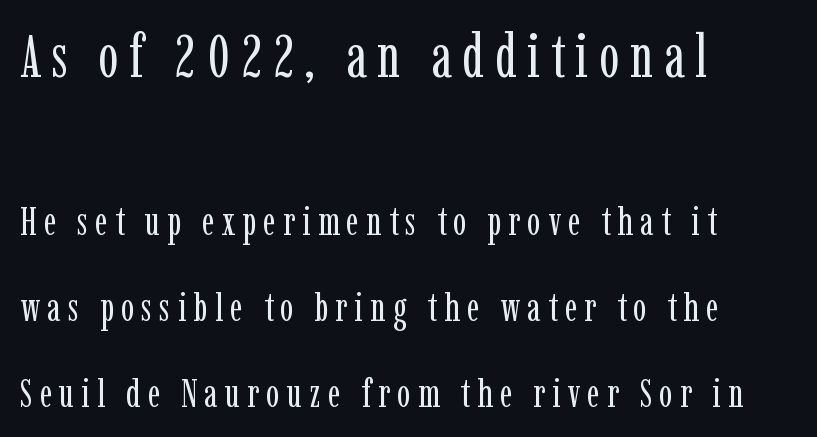
{"serif": "yes", "italic": "no", "bold": "no", "weight": "regular", "width": "condensed", "stroke_contrast": "low", "x_height": "medium", "monospaced": "no", "underline": "no", "align": "left", "line_spacing": "loose", "line_spacing_ratio": 2.15, "larger_block": "first", "size_ratio": 1.5, "glyph_px": 60}
